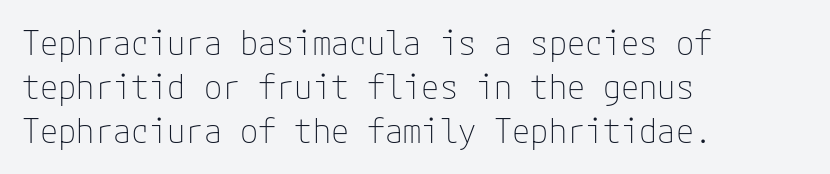
The image shows 33 px thin sans-serif type, upright; set left-aligned, normal line spacing (1.34x), normal letter spacing, not underlined; low stroke contrast and a medium x-height.
